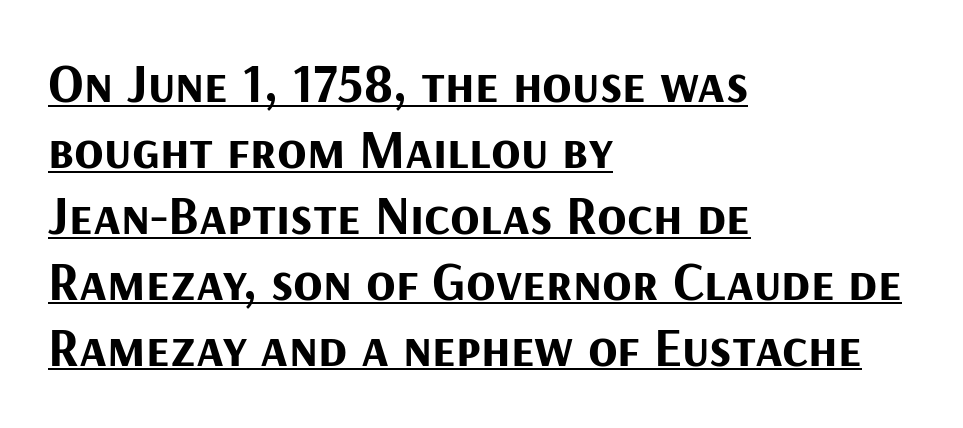
Q: Is the text bold? A: Yes.
Q: Is the text italic (slanted)? A: No, it is upright.
Q: Is the typeface a serif or a sans-serif typeface? A: Sans-serif.
Q: Is the text underlined? A: Yes.
Q: How is the paragraph aligned? A: Left-aligned.
Q: Is the spacing between letters normal or unusually wide? A: Normal.
Q: Width (condensed, normal, or wide)? A: Normal.
Q: Stroke contrast? A: Medium.
Q: x-height? A: Medium.
Q: Monospaced? A: No.
